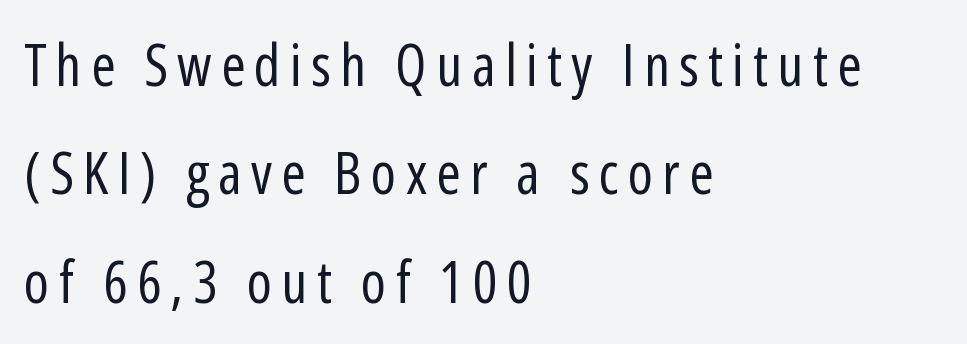
Q: Is the text bold? A: No.
Q: Is the text italic (slanted)? A: No, it is upright.
Q: Is the typeface a serif or a sans-serif typeface? A: Sans-serif.
Q: Is the text underlined? A: No.
Q: How is the paragraph aligned? A: Left-aligned.
Q: Width (condensed, normal, or wide)? A: Condensed.
Q: Stroke contrast? A: Low.
Q: x-height? A: Medium.
Q: Monospaced? A: No.
